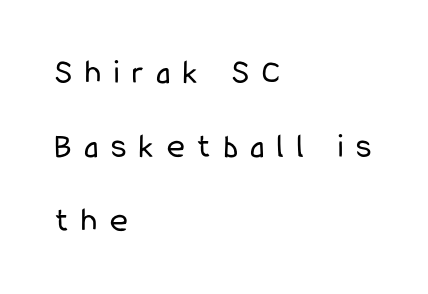
{"serif": "no", "italic": "no", "bold": "no", "weight": "regular", "width": "condensed", "stroke_contrast": "low", "x_height": "medium", "monospaced": "no", "underline": "no", "align": "left", "line_spacing": "loose", "line_spacing_ratio": 2.18, "letter_spacing": "wide", "letter_spacing_em": 0.38, "glyph_px": 34}
